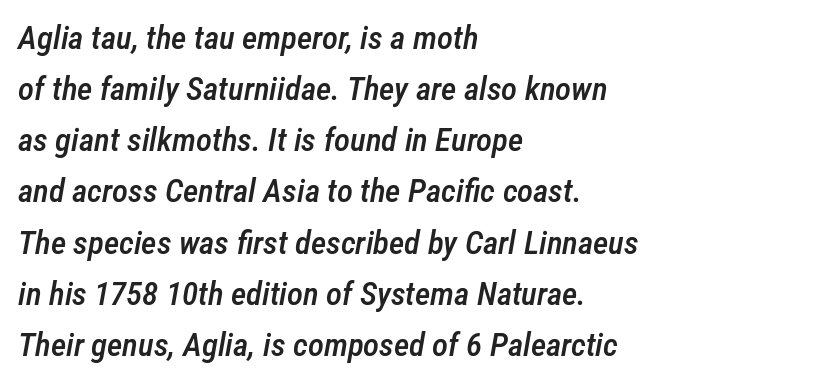
The image shows 33 px semibold, condensed type, italic (leaning right); set left-aligned, normal line spacing (1.55x), normal letter spacing, not underlined; low stroke contrast and a medium x-height.
